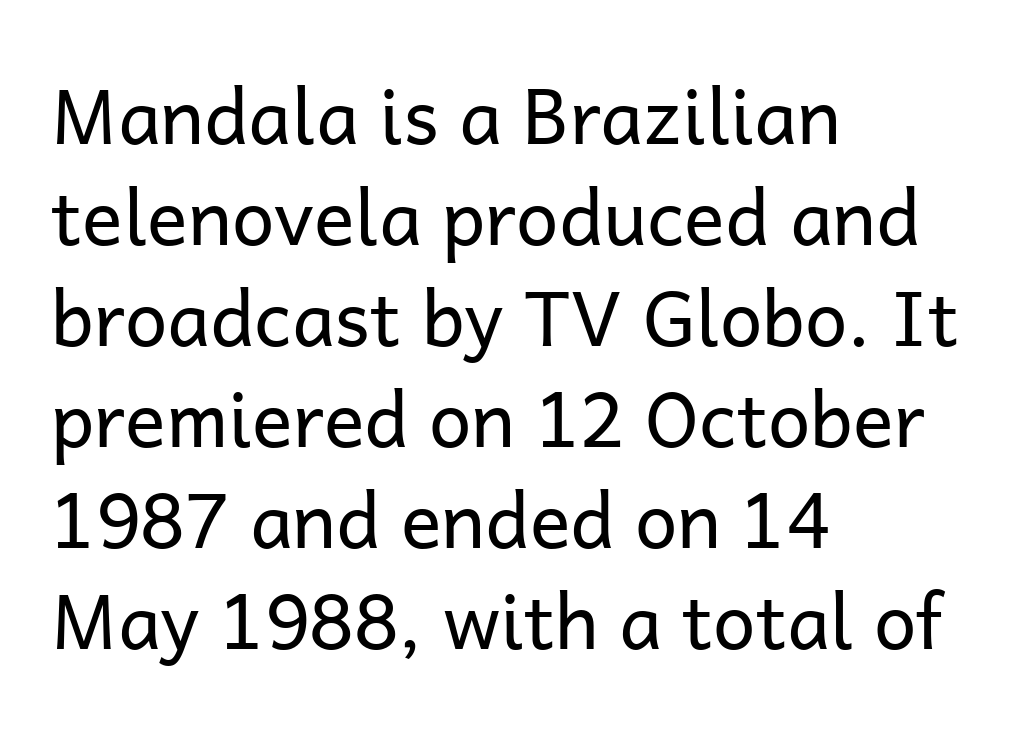
Leading: standard. In CSS terms this would be text-align: left. This sample has the flowing, uneven cadence of proportional lettering. Is this a sans? Yes — the strokes have no serifs. Nothing unusual about the tracking: characters are spaced as the font intends. The strokes are not fattened; the text isn't bold.
